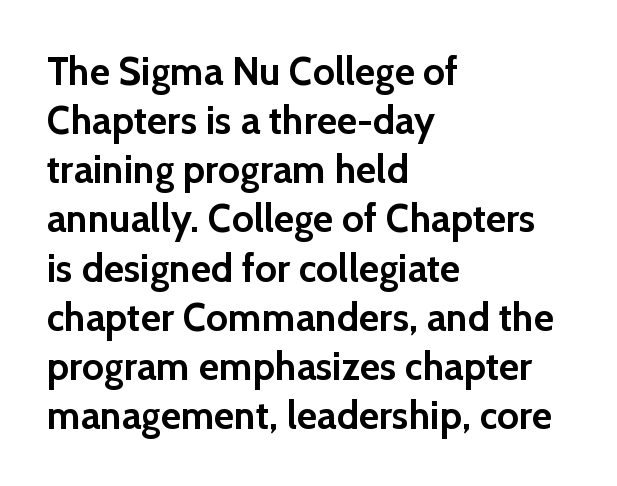
The image shows 39 px semibold sans-serif type, upright; set left-aligned, normal line spacing (1.26x), normal letter spacing, not underlined; a medium x-height.
